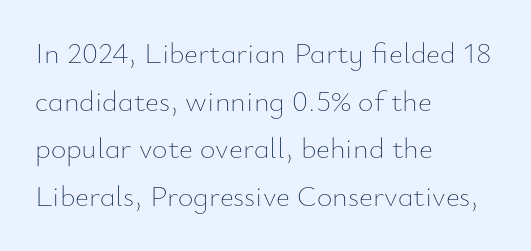
{"italic": "no", "bold": "no", "weight": "thin", "width": "normal", "stroke_contrast": "low", "x_height": "small", "monospaced": "no", "underline": "no", "align": "left", "line_spacing": "normal", "line_spacing_ratio": 1.59, "letter_spacing": "normal", "letter_spacing_em": 0.0, "glyph_px": 30}
